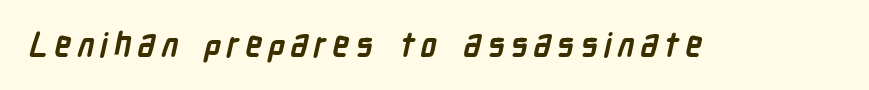
The letters advance in unequal steps, a hallmark of proportional type. Each letter's strokes conclude bluntly, with no projecting serifs. Heft: maximum for text — a bold. Nobody drew a line under any word here.
